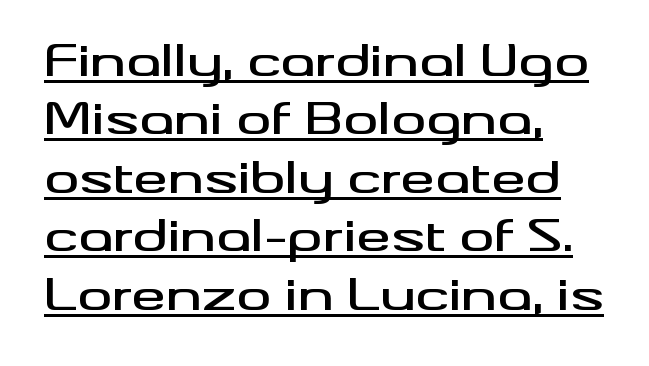
The block of text has a typical density, with ordinary space between rows. This sample has the flowing, uneven cadence of proportional lettering. Posture: upright roman. A rule runs beneath these lines of type.
